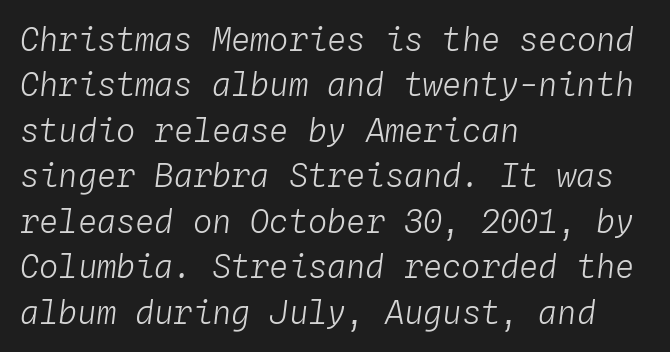
The image shows 32 px light type, italic (leaning right), monospaced; set left-aligned, normal line spacing (1.42x), normal letter spacing, not underlined; low stroke contrast and a medium x-height.
